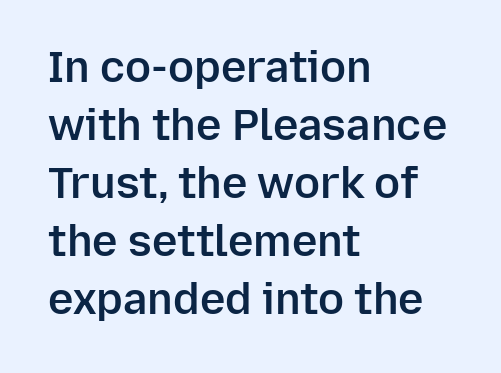
Q: Is the text bold? A: Semi-bold.
Q: Is the text italic (slanted)? A: No, it is upright.
Q: Is the typeface a serif or a sans-serif typeface? A: Sans-serif.
Q: Is the text underlined? A: No.
Q: How is the paragraph aligned? A: Left-aligned.
Q: Is the spacing between letters normal or unusually wide? A: Normal.
Q: Is the spacing between lines tight, normal or loose? A: Normal.
Q: Width (condensed, normal, or wide)? A: Normal.
Q: Stroke contrast? A: Low.
Q: x-height? A: Medium.
Q: Monospaced? A: No.
